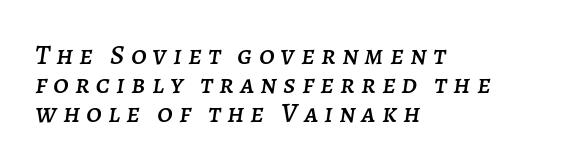
{"italic": "yes", "lean": "right", "slant_degrees": 7, "width": "normal", "stroke_contrast": "low", "x_height": "large", "monospaced": "no", "underline": "no", "align": "left", "line_spacing": "tight", "line_spacing_ratio": 1.03, "letter_spacing": "wide", "letter_spacing_em": 0.22, "glyph_px": 28}
